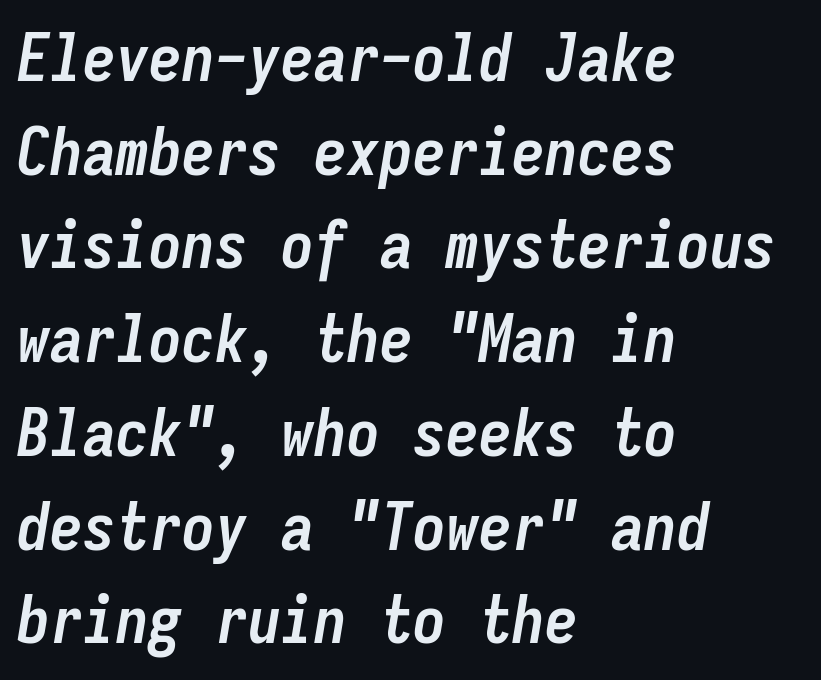
Q: Is the text bold? A: Yes.
Q: Is the text italic (slanted)? A: Yes, it leans right by about 9 degrees.
Q: Is the text underlined? A: No.
Q: How is the paragraph aligned? A: Left-aligned.
Q: Is the spacing between letters normal or unusually wide? A: Normal.
Q: Is the spacing between lines tight, normal or loose? A: Normal.
Q: Width (condensed, normal, or wide)? A: Condensed.
Q: Stroke contrast? A: Low.
Q: x-height? A: Medium.
Q: Monospaced? A: Yes.
